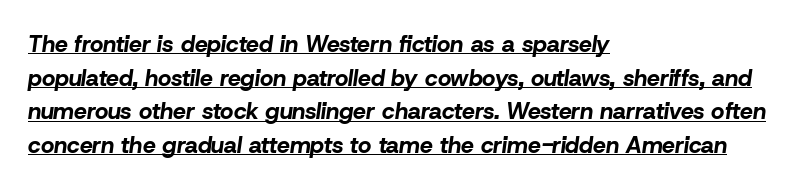
The image shows 23 px bold type, italic (leaning right); set left-aligned, normal line spacing (1.46x), normal letter spacing, underlined.
